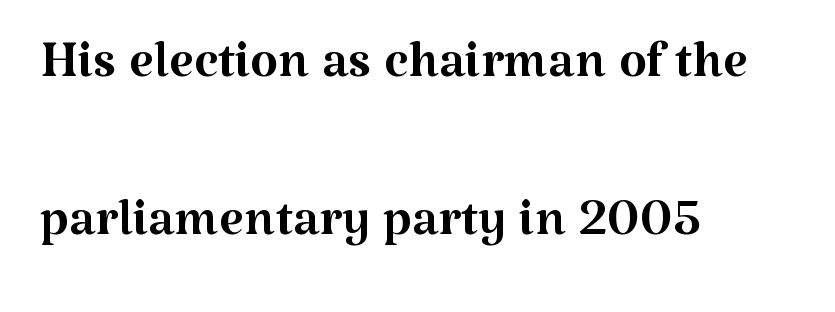
{"serif": "yes", "italic": "no", "bold": "no", "weight": "regular", "width": "normal", "stroke_contrast": "medium", "x_height": "medium", "monospaced": "no", "underline": "no", "align": "left", "line_spacing": "loose", "line_spacing_ratio": 2.2, "letter_spacing": "normal", "letter_spacing_em": 0.0, "glyph_px": 72}
